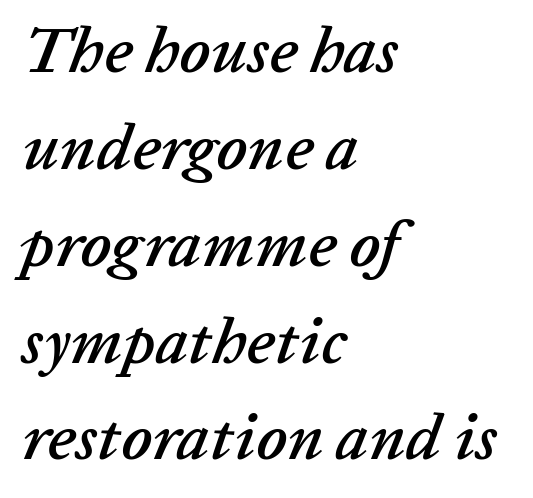
Does the leading feel generous? No, just average. Caption: multi-line text, flush left, ragged right. Honestly, there is no underline to notice here at all. The type is set solid horizontally, with unmodified tracking. The rendering uses natural spacing where letterforms have individual widths. Looking at the ascenders, they clearly lean.
